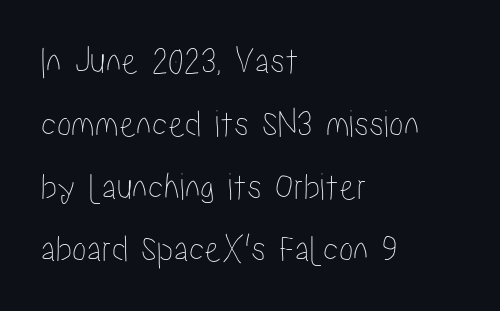
{"italic": "no", "width": "condensed", "stroke_contrast": "low", "x_height": "medium", "monospaced": "no", "underline": "no", "align": "left", "line_spacing": "normal", "line_spacing_ratio": 1.61, "letter_spacing": "normal", "letter_spacing_em": 0.0, "glyph_px": 39}
